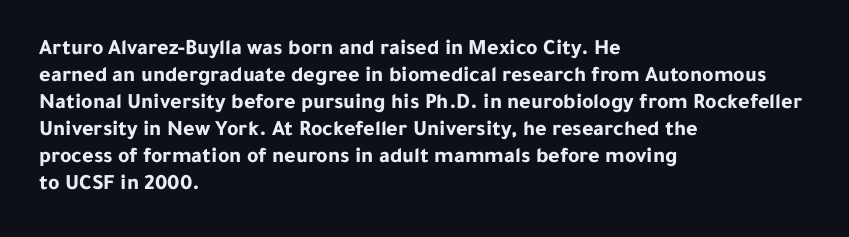
The setting favours the left margin, as ordinary paragraphs usually do. The strip under each line holds only bare page. Every letter is thick-stroked: bold, no question. In terms of posture, this sample is upright. Is the letter spacing exaggerated? No — it looks like the ordinary default.
